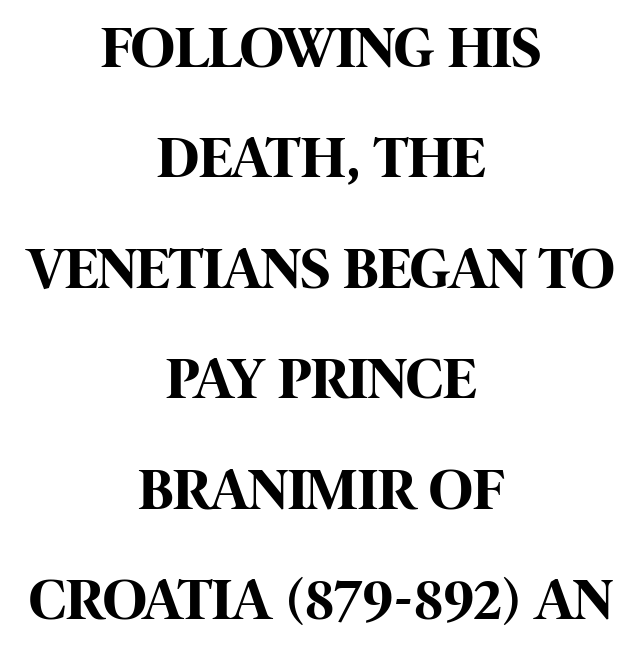
Q: Is the text bold? A: Yes.
Q: Is the text italic (slanted)? A: No, it is upright.
Q: Is the typeface a serif or a sans-serif typeface? A: Sans-serif.
Q: Is the text underlined? A: No.
Q: How is the paragraph aligned? A: Centered.
Q: Is the spacing between letters normal or unusually wide? A: Normal.
Q: Width (condensed, normal, or wide)? A: Condensed.
Q: Stroke contrast? A: High.
Q: x-height? A: Large.
Q: Monospaced? A: No.
